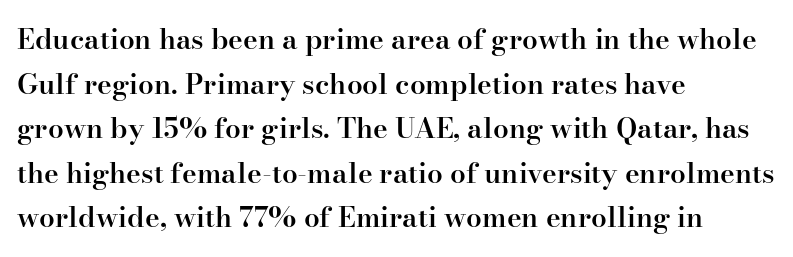
Serifs: yes, visible at the terminals of the letterforms. Does the lettering tilt? It doesn't — this is upright. Default kerning and tracking; the words read as compact shapes. Do the characters align in a grid? No, the font is proportional. Unmarked baselines from the first word to the last. A fair bit of extra ink — the face is semibold, not bold.
